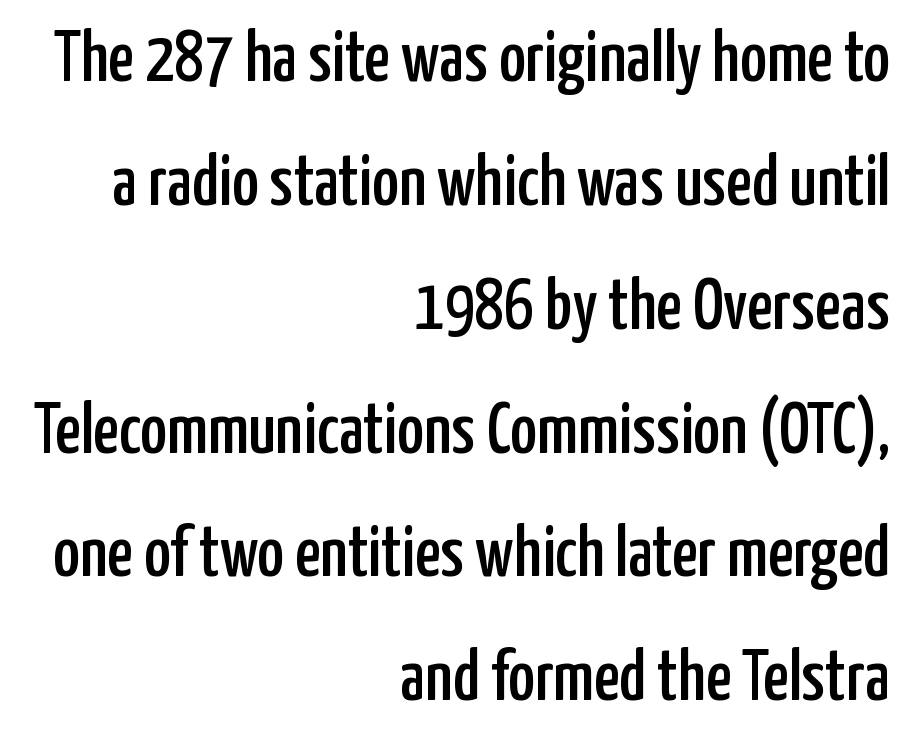
{"serif": "no", "italic": "no", "width": "condensed", "stroke_contrast": "low", "x_height": "medium", "monospaced": "no", "underline": "no", "align": "right", "line_spacing_ratio": 1.72, "letter_spacing": "normal", "letter_spacing_em": 0.0, "glyph_px": 72}
